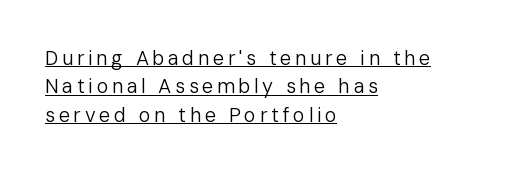
{"italic": "no", "bold": "no", "underline": "yes", "align": "left", "line_spacing": "normal", "line_spacing_ratio": 1.42, "glyph_px": 20}
